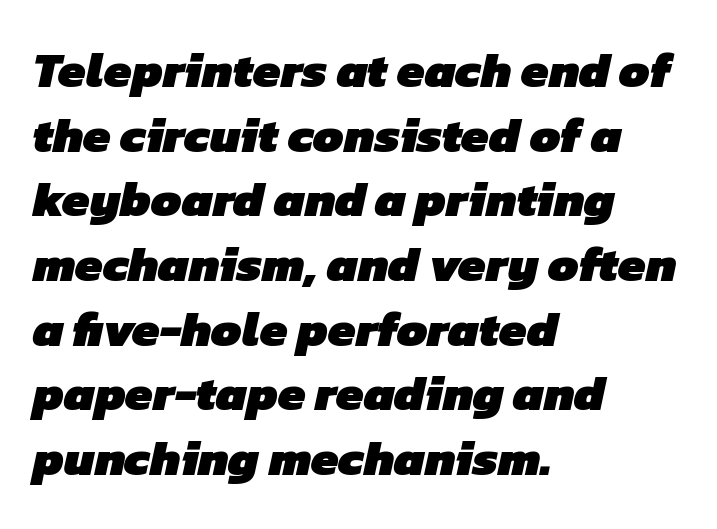
The image shows 49 px heavy sans-serif type; set left-aligned, normal line spacing (1.32x), normal letter spacing, not underlined; low stroke contrast and a medium x-height.
